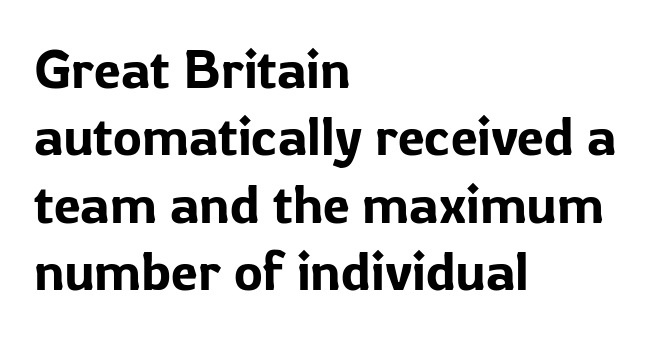
{"serif": "no", "italic": "no", "width": "normal", "stroke_contrast": "low", "x_height": "medium", "monospaced": "no", "underline": "no", "align": "left", "line_spacing": "normal", "line_spacing_ratio": 1.25, "letter_spacing": "normal", "letter_spacing_em": 0.0, "glyph_px": 54}
